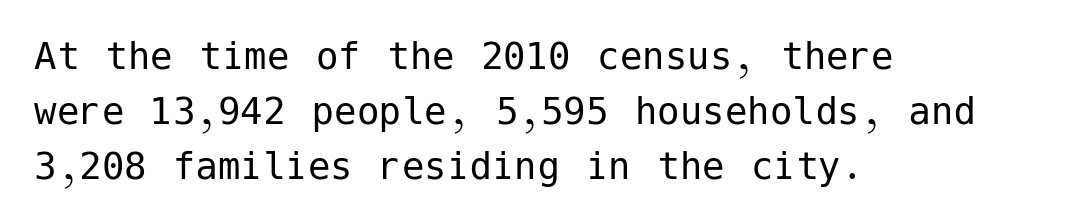
The image shows 45 px regular-weight sans-serif type, upright; set left-aligned, line spacing 1.22x, normal letter spacing, not underlined; low stroke contrast and a medium x-height.
